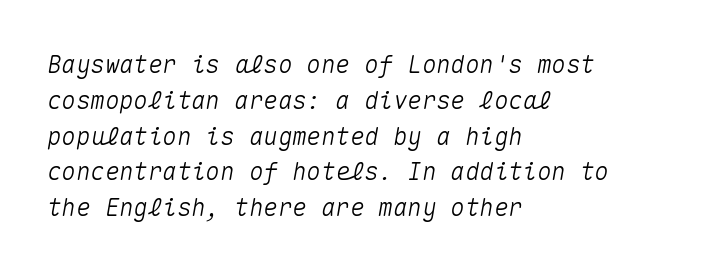
Bare-footed words on every line. The setting favours the left margin, as ordinary paragraphs usually do. This sample uses an oblique cut, with every glyph tilted off the vertical. There is no visible air inserted between adjacent glyphs. Regarding leading, the lines here are spaced in the standard way.
